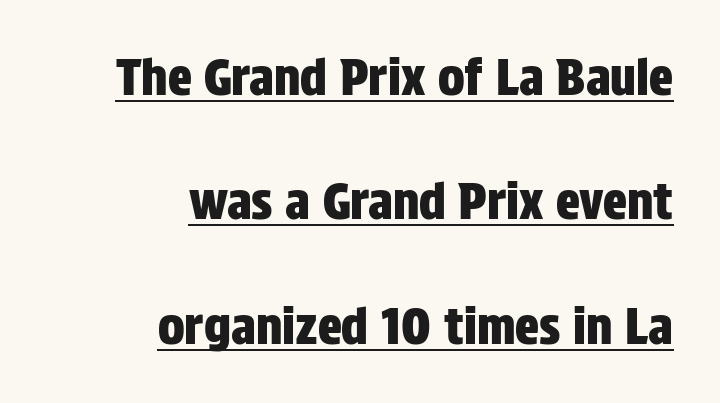
When letters stand straight like this, we call the style roman or upright. Horizontal bands of white between lines are thick stripes. The typesetter chose a ragged-left arrangement here. The rendered words wear a rule along their underside.
